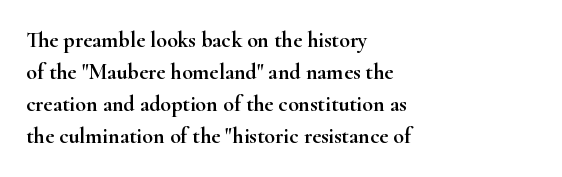
These lines were composed using upright roman letters. If you drew a ruler down the left edge, every line would touch it. In terms of leading, this rendering sits right in the middle. These lines keep a tight, regular rhythm from letter to letter. The glyphs are unaccompanied by any horizontal stroke below them.
